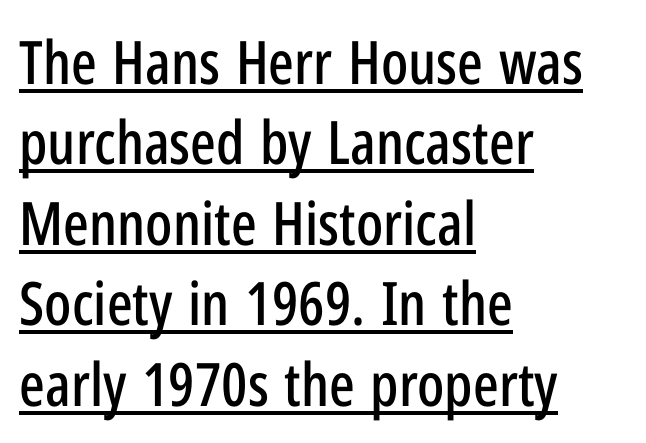
{"serif": "no", "italic": "no", "width": "condensed", "stroke_contrast": "low", "x_height": "medium", "monospaced": "no", "underline": "yes", "align": "left", "line_spacing": "normal", "line_spacing_ratio": 1.34, "letter_spacing": "normal", "letter_spacing_em": 0.0, "glyph_px": 60}
